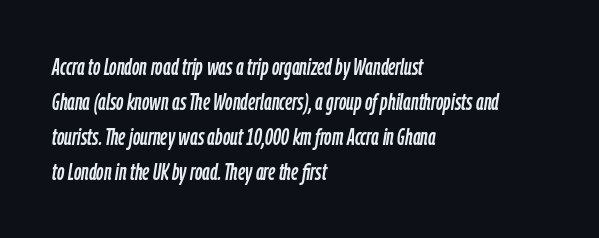
Q: Is the text italic (slanted)? A: Yes, it leans right by about 9 degrees.
Q: Is the text underlined? A: No.
Q: How is the paragraph aligned? A: Left-aligned.
Q: Is the spacing between letters normal or unusually wide? A: Normal.
Q: Is the spacing between lines tight, normal or loose? A: Normal.
